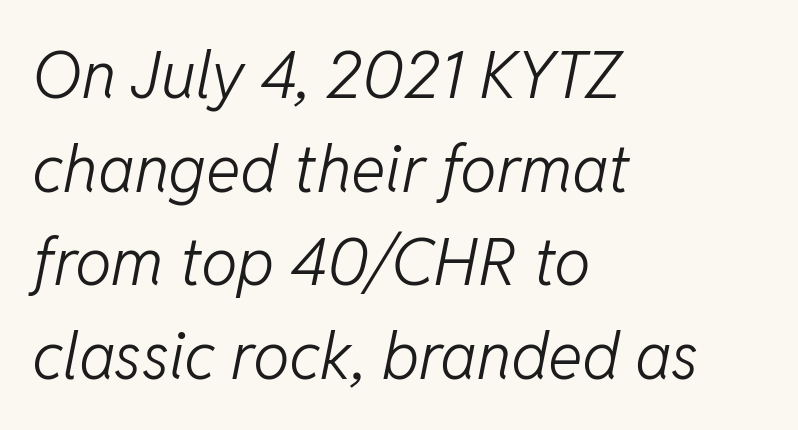
Descender tails drop into unmarked territory. Reading down the block, your eye returns to a fixed left position each line. Proportional: the letters do not fall into vertical columns. Honestly, the row spacing looks completely unremarkable.
